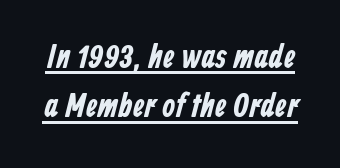
The image shows 33 px condensed sans-serif type; set normal line spacing (1.49x), normal letter spacing, underlined; low stroke contrast and a medium x-height.
